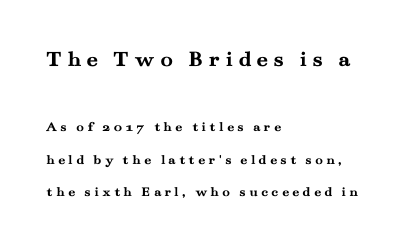
Q: Is the text bold? A: Yes.
Q: Is the text italic (slanted)? A: No, it is upright.
Q: Is the text underlined? A: No.
Q: How is the paragraph aligned? A: Left-aligned.
Q: Is the spacing between letters normal or unusually wide? A: Unusually wide.
Q: Is the spacing between lines tight, normal or loose? A: Loose.
Q: Which block of text is set in a larger size, the first (top) or the second (bottom)? A: The first (top) one.
